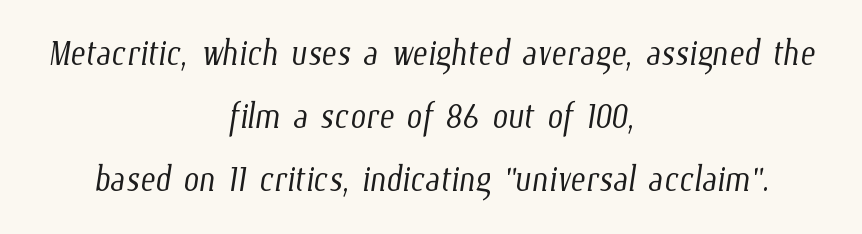
{"bold": "no", "weight": "light", "width": "condensed", "stroke_contrast": "low", "x_height": "medium", "monospaced": "no", "underline": "no", "align": "center", "line_spacing": "normal", "line_spacing_ratio": 1.4, "letter_spacing": "normal", "letter_spacing_em": 0.0, "glyph_px": 45}
